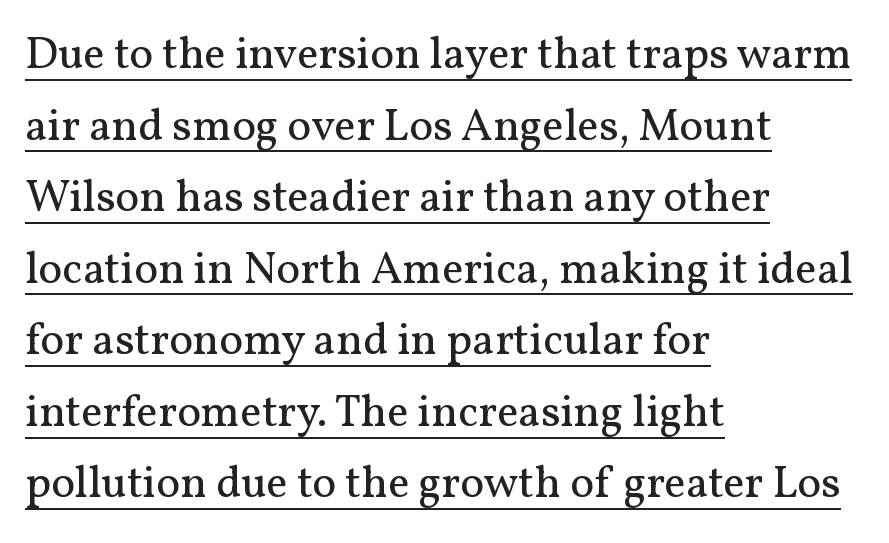
The image shows 45 px regular-weight serif type, upright; set left-aligned, normal line spacing (1.59x), normal letter spacing, underlined; medium stroke contrast and a medium x-height.
